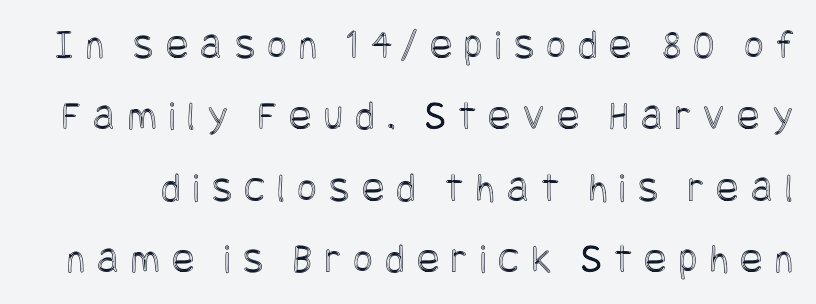
Q: Is the text italic (slanted)? A: No, it is upright.
Q: Is the text underlined? A: No.
Q: Is the spacing between letters normal or unusually wide? A: Unusually wide.
Q: Is the spacing between lines tight, normal or loose? A: Normal.
Q: Width (condensed, normal, or wide)? A: Condensed.
Q: x-height? A: Large.
